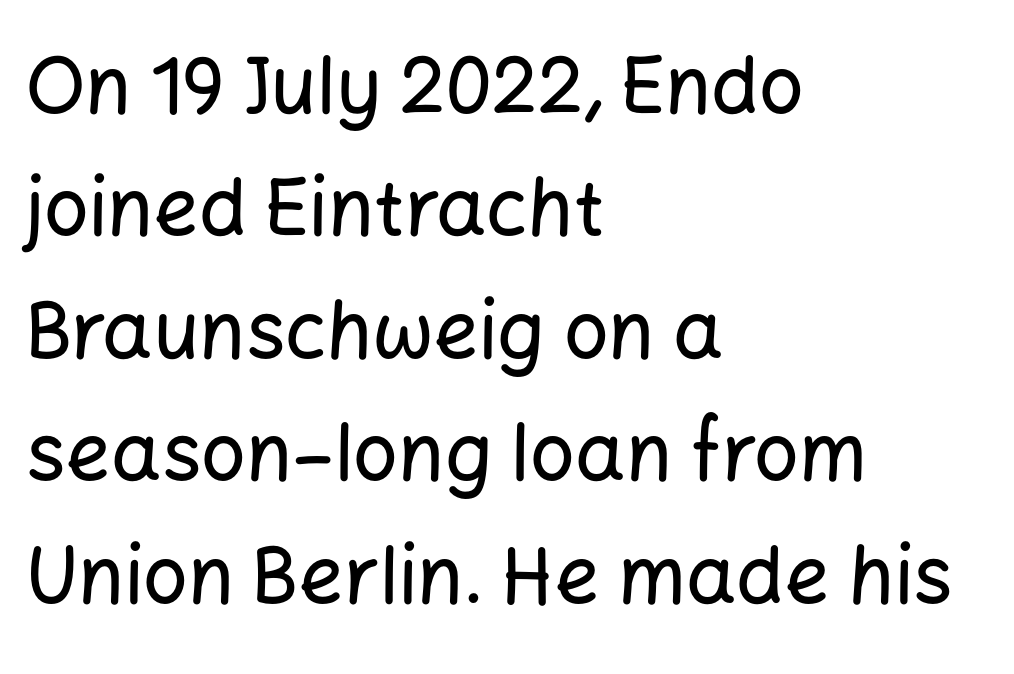
Tracking value appears to be zero — textbook default spacing. This sample has the flowing, uneven cadence of proportional lettering. Underlining? Definitely not there. The lettering stays uniformly vertical, giving the passage a roman look. Look at the bottom of the vertical strokes: they stop flat, with no serifs. The block of text has a typical density, with ordinary space between rows.
